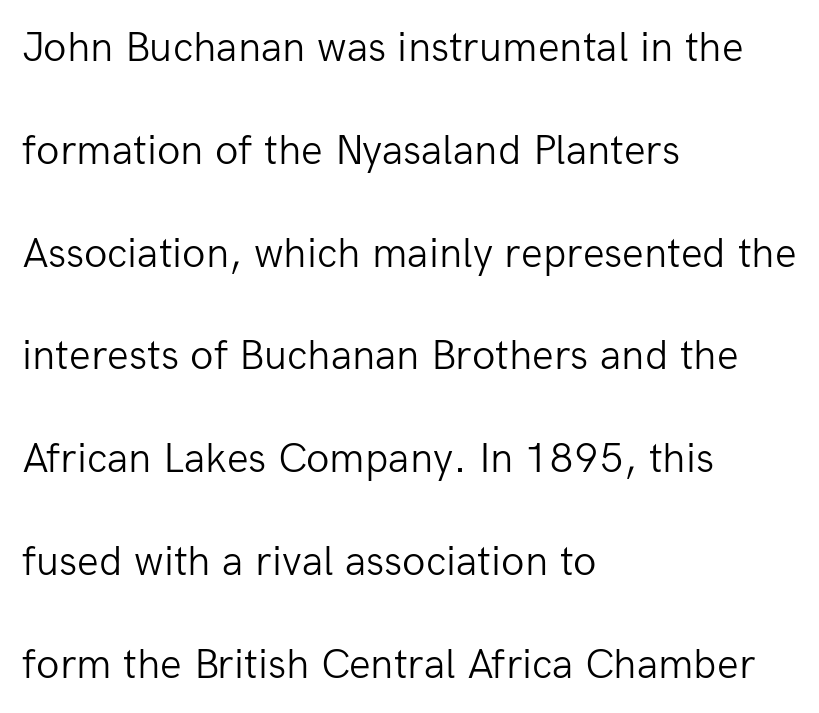
{"serif": "no", "italic": "no", "bold": "no", "weight": "light", "width": "normal", "stroke_contrast": "low", "x_height": "medium", "monospaced": "no", "underline": "no", "align": "left", "line_spacing": "loose", "line_spacing_ratio": 2.39, "letter_spacing": "normal", "letter_spacing_em": 0.0, "glyph_px": 43}
